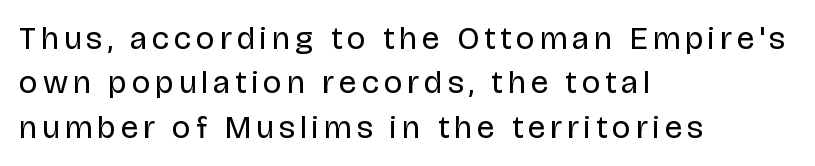
Q: Is the text bold? A: No.
Q: Is the text italic (slanted)? A: No, it is upright.
Q: Is the typeface a serif or a sans-serif typeface? A: Sans-serif.
Q: Is the text underlined? A: No.
Q: How is the paragraph aligned? A: Left-aligned.
Q: Is the spacing between lines tight, normal or loose? A: Normal.
Q: Width (condensed, normal, or wide)? A: Normal.
Q: Stroke contrast? A: Low.
Q: x-height? A: Large.
Q: Monospaced? A: No.
